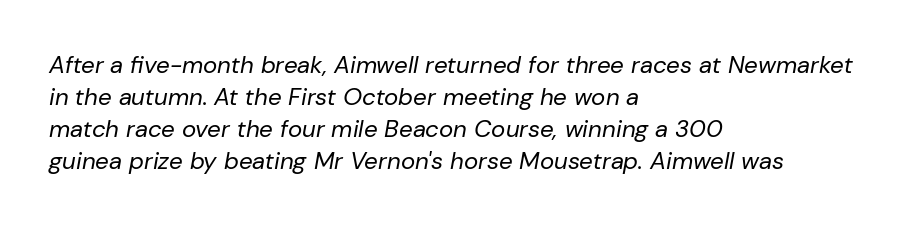
Q: Is the text bold? A: No.
Q: Is the text italic (slanted)? A: Yes, it leans right by about 10 degrees.
Q: Is the text underlined? A: No.
Q: How is the paragraph aligned? A: Left-aligned.
Q: Is the spacing between letters normal or unusually wide? A: Normal.
Q: Is the spacing between lines tight, normal or loose? A: Normal.
